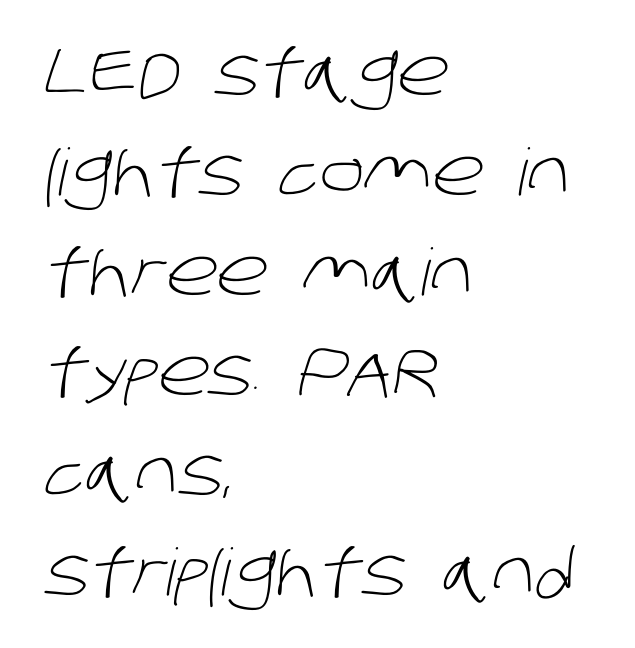
{"serif": "no", "bold": "no", "weight": "light", "width": "normal", "stroke_contrast": "low", "x_height": "large", "monospaced": "no", "underline": "no", "align": "left", "line_spacing": "normal", "line_spacing_ratio": 1.54, "letter_spacing": "normal", "letter_spacing_em": 0.0, "glyph_px": 65}
